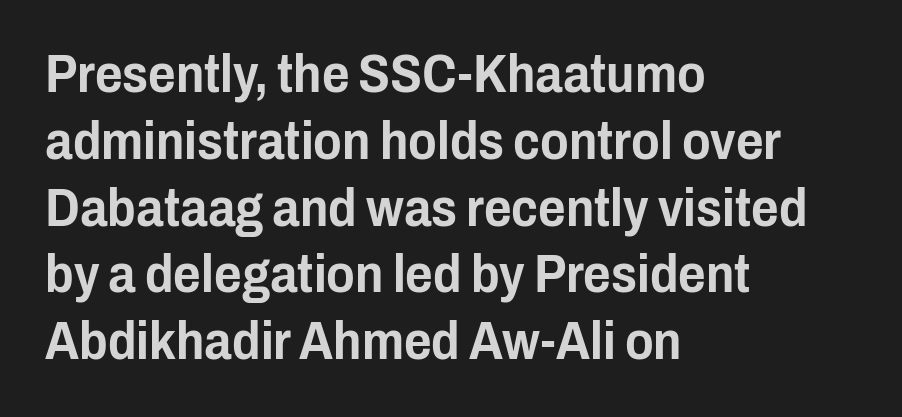
Does the leading feel generous? No, just average. In CSS terms this would be text-align: left. Varying glyph widths throughout — classic text-font behaviour. The rendering keeps characters at their native spacing. The glyphs in this specimen are sans serif. Every character sits straight up, as roman type does.
